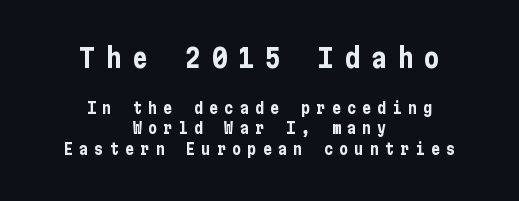
Q: Is the text bold? A: Yes.
Q: Is the text italic (slanted)? A: No, it is upright.
Q: Is the text underlined? A: No.
Q: How is the paragraph aligned? A: Centered.
Q: Is the spacing between letters normal or unusually wide? A: Unusually wide.
Q: Is the spacing between lines tight, normal or loose? A: Normal.
Q: Which block of text is set in a larger size, the first (top) or the second (bottom)? A: The first (top) one.
